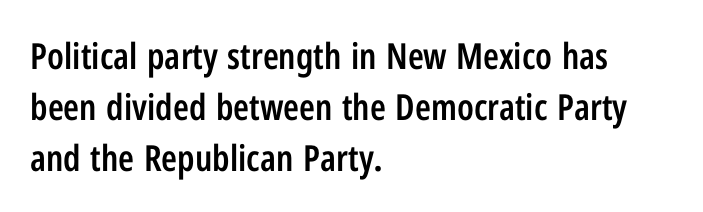
{"serif": "no", "italic": "no", "bold": "semi", "weight": "semibold", "width": "condensed", "stroke_contrast": "low", "x_height": "medium", "monospaced": "no", "underline": "no", "align": "left", "line_spacing": "normal", "line_spacing_ratio": 1.41, "letter_spacing": "normal", "letter_spacing_em": 0.0, "glyph_px": 36}
